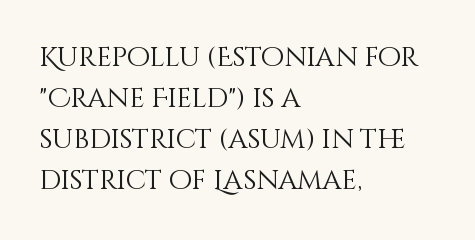
{"italic": "no", "bold": "no", "underline": "no", "align": "left", "line_spacing": "normal", "line_spacing_ratio": 1.52, "letter_spacing": "normal", "letter_spacing_em": 0.0, "glyph_px": 27}
